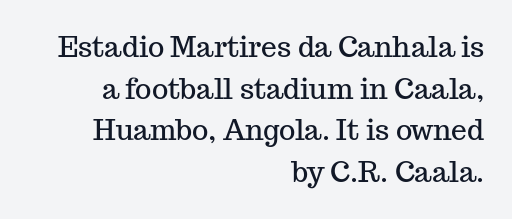
Q: Is the text italic (slanted)? A: No, it is upright.
Q: Is the typeface a serif or a sans-serif typeface? A: Serif.
Q: Is the text underlined? A: No.
Q: How is the paragraph aligned? A: Right-aligned.
Q: Is the spacing between letters normal or unusually wide? A: Normal.
Q: Is the spacing between lines tight, normal or loose? A: Normal.
Q: Width (condensed, normal, or wide)? A: Normal.
Q: Stroke contrast? A: Medium.
Q: x-height? A: Medium.
Q: Monospaced? A: No.
